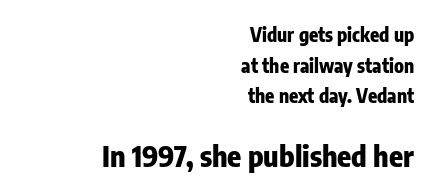
Notice how descenders clear the ascenders below comfortably — that's standard leading. A typesetter would label this face a sans. What stands out about the letter spacing? Nothing — it is the standard amount. These lines were composed using upright roman letters.
